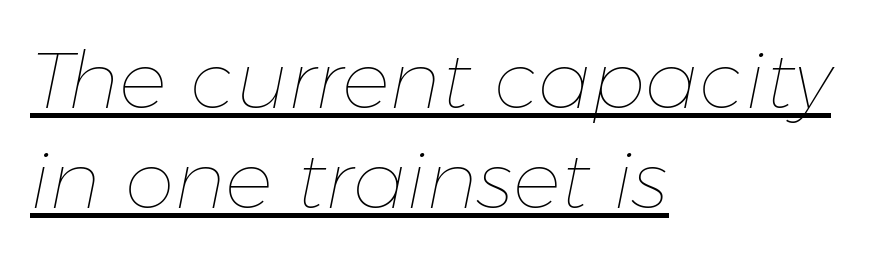
Q: Is the text bold? A: No.
Q: Is the text italic (slanted)? A: Yes, it leans right by about 11 degrees.
Q: Is the text underlined? A: Yes.
Q: How is the paragraph aligned? A: Left-aligned.
Q: Is the spacing between letters normal or unusually wide? A: Normal.
Q: Is the spacing between lines tight, normal or loose? A: Normal.
Q: Width (condensed, normal, or wide)? A: Normal.
Q: Stroke contrast? A: Low.
Q: x-height? A: Medium.
Q: Monospaced? A: No.
